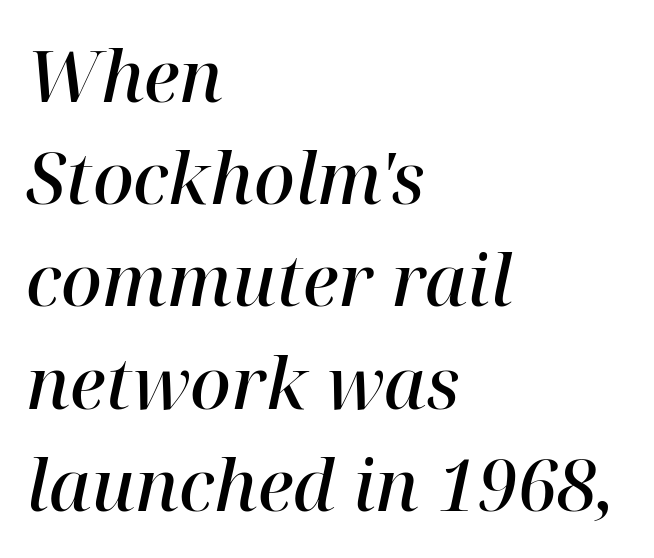
The image shows 71 px semibold serif type, italic (leaning right); set left-aligned, normal line spacing (1.44x), normal letter spacing, not underlined; high stroke contrast and a medium x-height.
